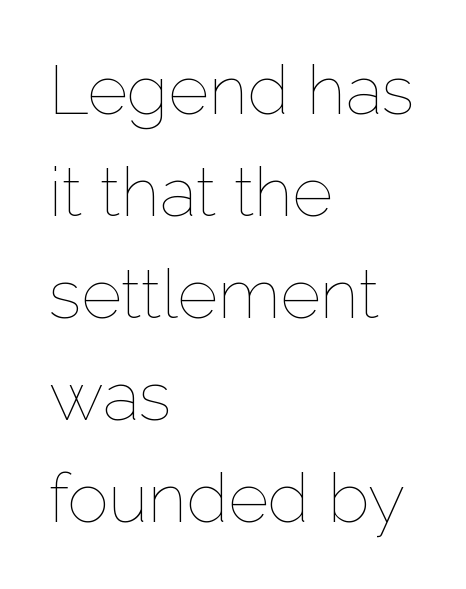
Honestly, the row spacing looks completely unremarkable. The letters advance in unequal steps, a hallmark of proportional type. The letterforms sit shoulder to shoulder at normal distance. Casual observation: everything's shoved over to the left. Underlining? Definitely not there. Do the letters lean? They stand straight.
